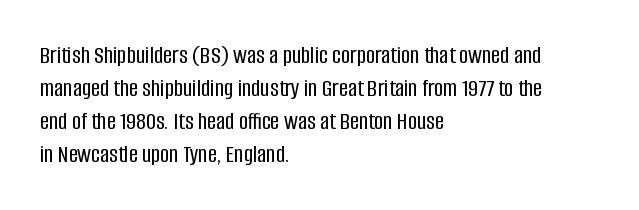
Every row of glyphs begins at an identical x-position on the left. Words appear dense and cohesive because spacing is normal. Unlike italic type, these characters show no tilt at all. Vertical spacing — default. Check under the words: just untouched page.
